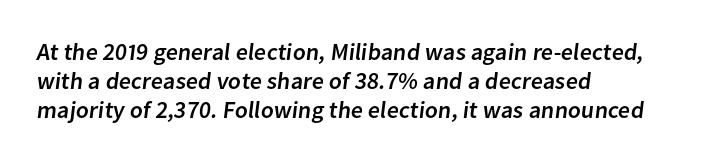
The image shows 24 px text type; set left-aligned, line spacing 1.2x, normal letter spacing, not underlined.
